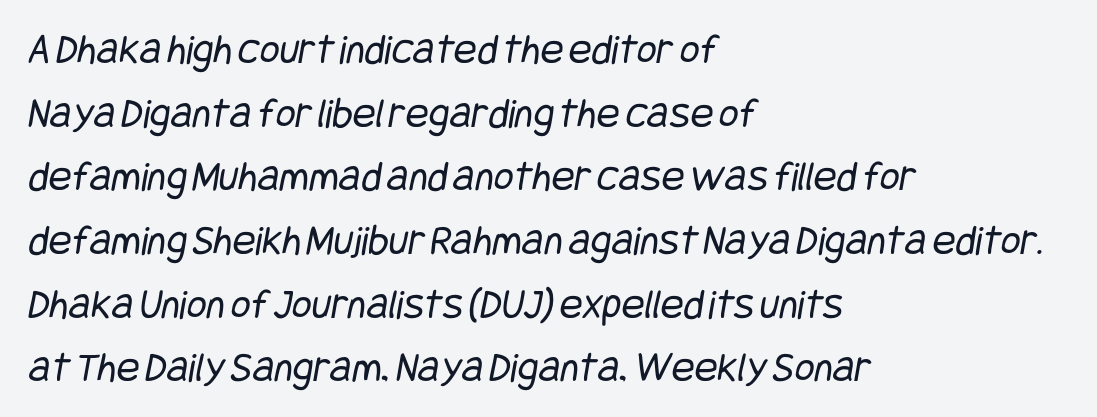
The image shows 43 px regular-weight, condensed sans-serif type; set left-aligned, normal line spacing (1.48x), normal letter spacing, not underlined; low stroke contrast and a large x-height.
